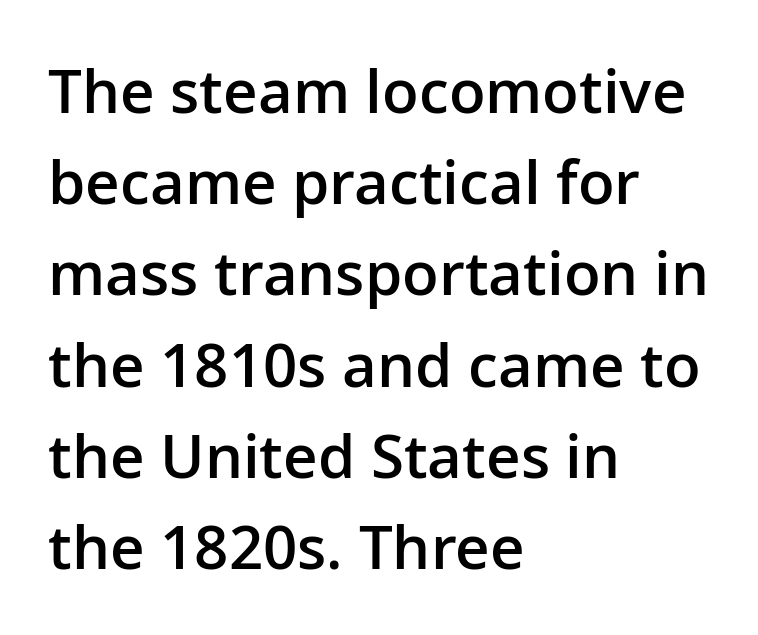
Q: Is the text bold? A: Semi-bold.
Q: Is the text italic (slanted)? A: No, it is upright.
Q: Is the typeface a serif or a sans-serif typeface? A: Sans-serif.
Q: Is the text underlined? A: No.
Q: How is the paragraph aligned? A: Left-aligned.
Q: Is the spacing between letters normal or unusually wide? A: Normal.
Q: Is the spacing between lines tight, normal or loose? A: Normal.
Q: Width (condensed, normal, or wide)? A: Normal.
Q: Stroke contrast? A: Low.
Q: x-height? A: Medium.
Q: Monospaced? A: No.
